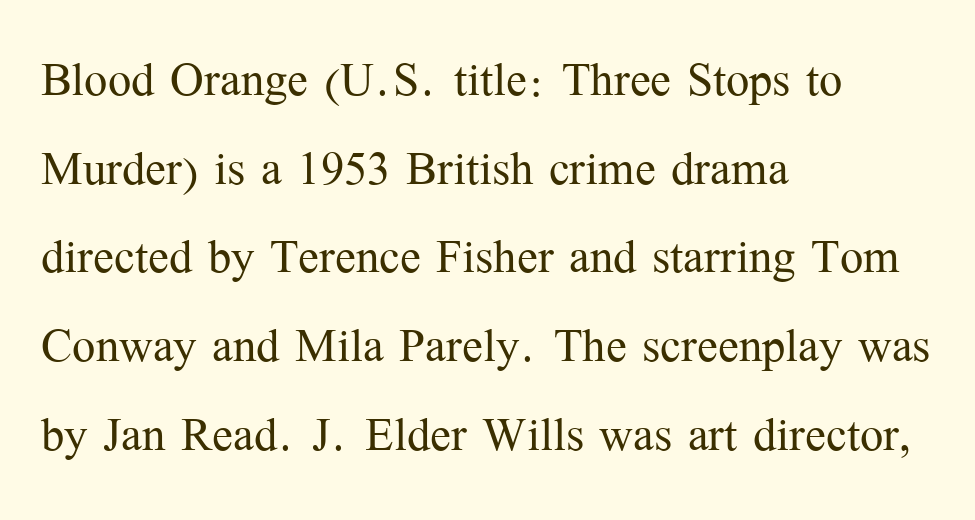
The image shows 62 px light serif type, upright; set left-aligned, normal line spacing (1.43x), normal letter spacing, not underlined; medium stroke contrast and a medium x-height.
